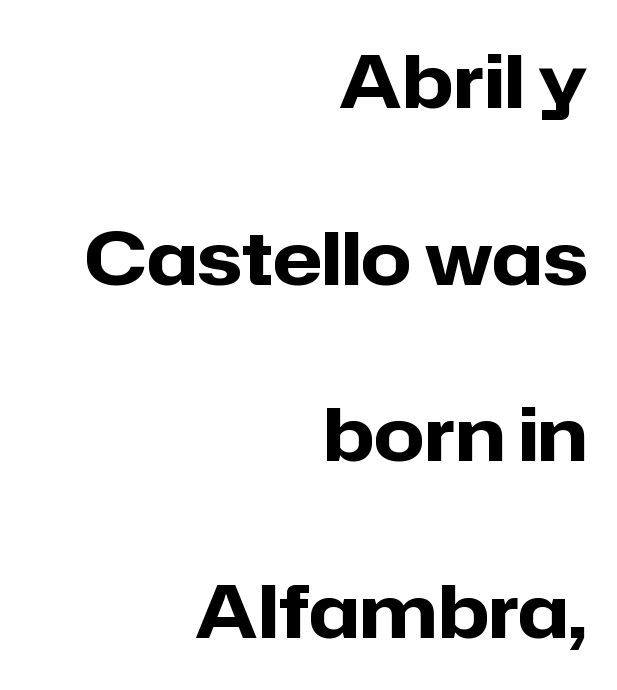
Q: Is the text bold? A: Yes.
Q: Is the text italic (slanted)? A: No, it is upright.
Q: Is the typeface a serif or a sans-serif typeface? A: Sans-serif.
Q: Is the text underlined? A: No.
Q: How is the paragraph aligned? A: Right-aligned.
Q: Is the spacing between letters normal or unusually wide? A: Normal.
Q: Is the spacing between lines tight, normal or loose? A: Loose.
Q: Width (condensed, normal, or wide)? A: Normal.
Q: Stroke contrast? A: Low.
Q: x-height? A: Medium.
Q: Monospaced? A: No.
